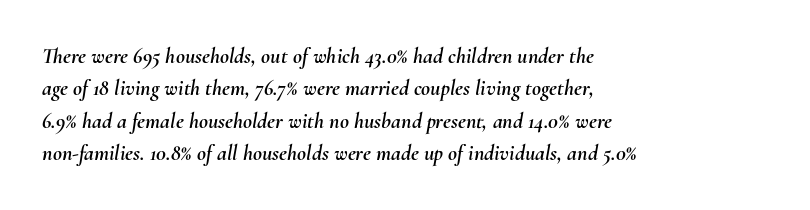
Q: Is the text italic (slanted)? A: Yes, it leans right by about 10 degrees.
Q: Is the text underlined? A: No.
Q: How is the paragraph aligned? A: Left-aligned.
Q: Is the spacing between letters normal or unusually wide? A: Normal.
Q: Is the spacing between lines tight, normal or loose? A: Normal.
